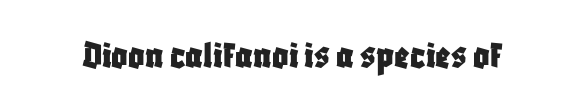
Q: Is the text italic (slanted)? A: No, it is upright.
Q: Is the typeface a serif or a sans-serif typeface? A: Sans-serif.
Q: Is the text underlined? A: No.
Q: Is the spacing between letters normal or unusually wide? A: Normal.
Q: Width (condensed, normal, or wide)? A: Condensed.
Q: Stroke contrast? A: Low.
Q: x-height? A: Large.
Q: Monospaced? A: No.
